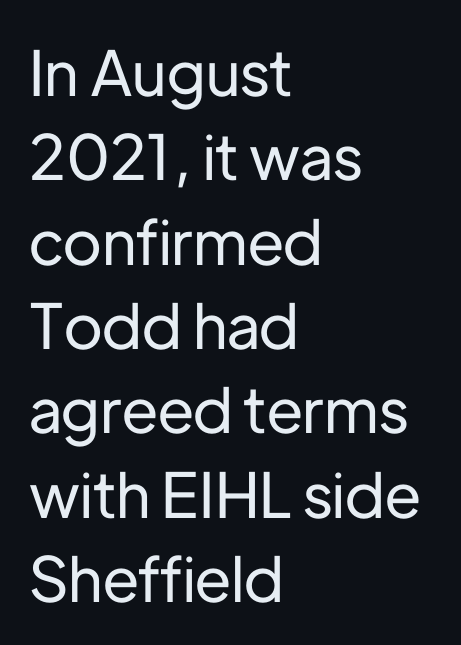
Honestly, the letter spacing is just normal — you wouldn't notice it. The font family rendered here belongs to the sans-serif group. Has an underline been added? It has not. Upright lettering throughout. The block of text has a typical density, with ordinary space between rows. These lines are rendered in a variable-pitch font.
